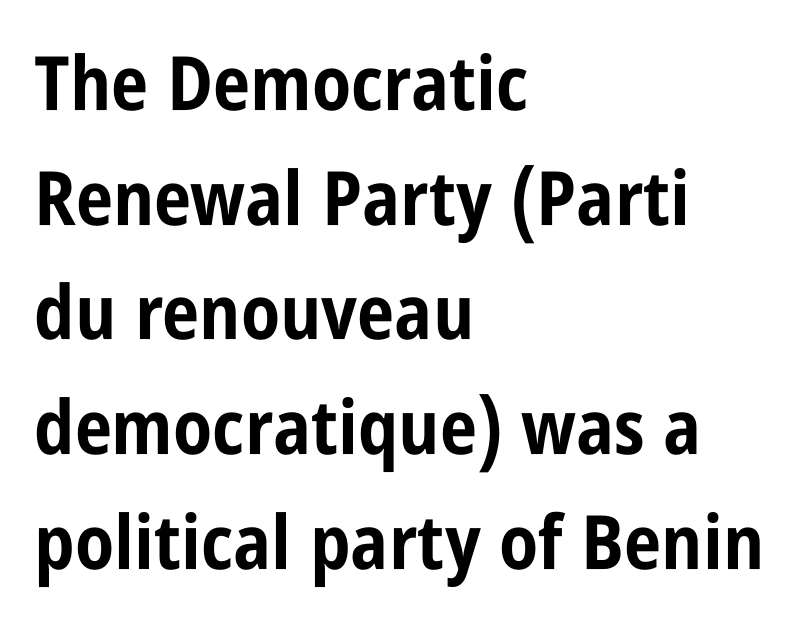
You'd pick this weight for a headline — it's a proper bold. Stroke terminals: plain, sans-serif. The lines in this sample share a left origin and differ only in where they stop. Baseline-to-baseline distance is the conventional proportion of letter height. Here the designer chose a conventional face with non-uniform glyph widths.
